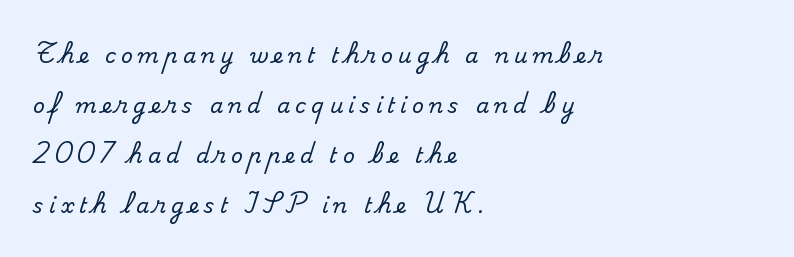
Q: Is the text italic (slanted)? A: Yes.
Q: Is the text underlined? A: No.
Q: How is the paragraph aligned? A: Left-aligned.
Q: Is the spacing between letters normal or unusually wide? A: Unusually wide.
Q: Is the spacing between lines tight, normal or loose? A: Loose.
